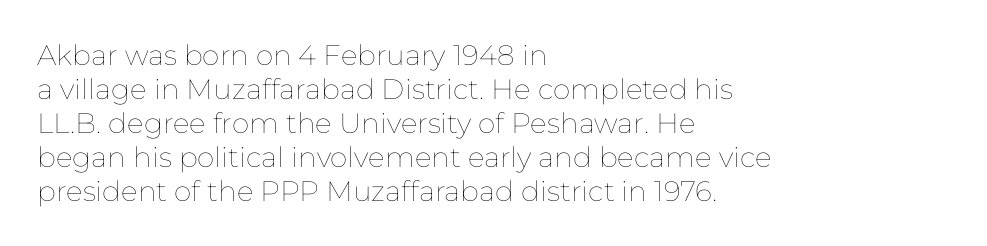
The image shows 28 px thin type, upright; set left-aligned, line spacing 1.21x, normal letter spacing, not underlined; low stroke contrast and a medium x-height.
